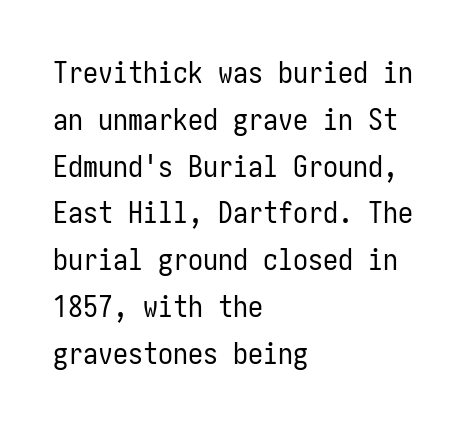
{"serif": "no", "italic": "no", "bold": "no", "weight": "regular", "width": "condensed", "stroke_contrast": "low", "x_height": "medium", "underline": "no", "align": "left", "line_spacing": "normal", "line_spacing_ratio": 1.56, "letter_spacing": "normal", "letter_spacing_em": 0.0, "glyph_px": 30}
